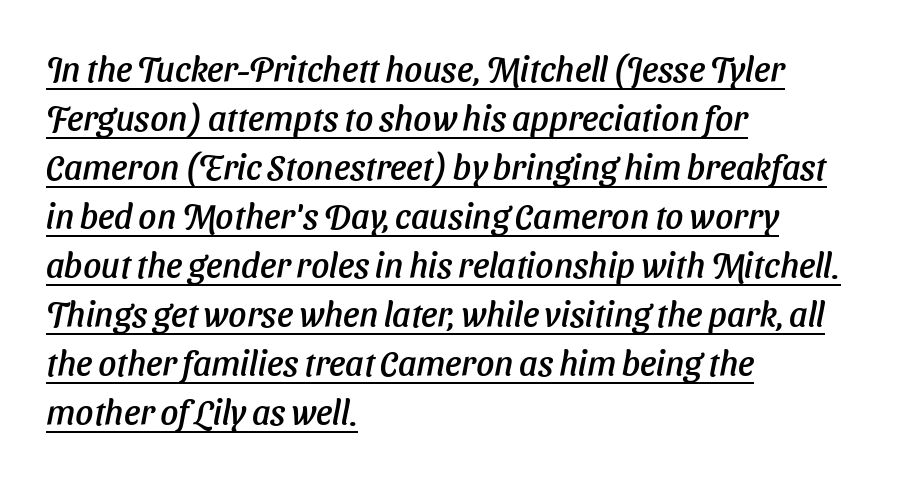
Q: Is the text italic (slanted)? A: Yes, it leans right by about 11 degrees.
Q: Is the text underlined? A: Yes.
Q: How is the paragraph aligned? A: Left-aligned.
Q: Is the spacing between letters normal or unusually wide? A: Normal.
Q: Is the spacing between lines tight, normal or loose? A: Normal.
Q: Width (condensed, normal, or wide)? A: Normal.
Q: Stroke contrast? A: Low.
Q: x-height? A: Medium.
Q: Monospaced? A: No.
